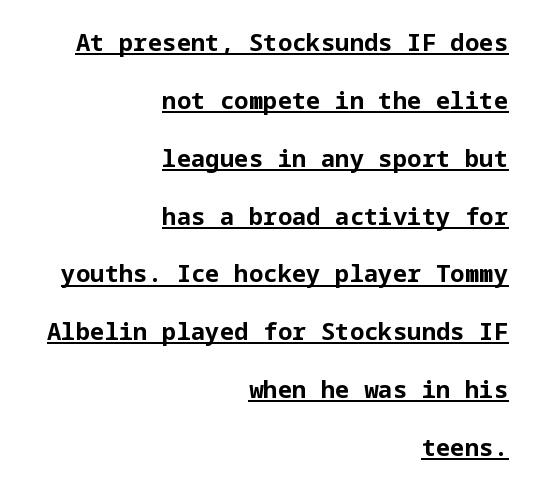
{"italic": "no", "bold": "yes", "underline": "yes", "align": "right", "line_spacing": "loose", "line_spacing_ratio": 2.41, "letter_spacing": "normal", "letter_spacing_em": 0.0, "glyph_px": 24}
